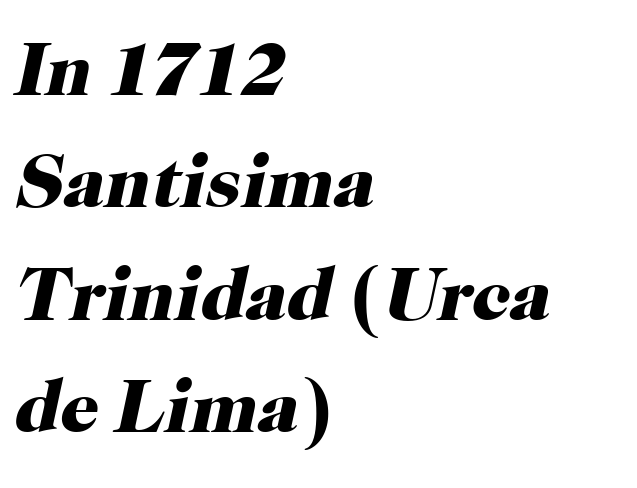
The image shows 76 px heavy serif type, italic (leaning right); set left-aligned, normal line spacing (1.48x), normal letter spacing, not underlined; high stroke contrast and a medium x-height.
